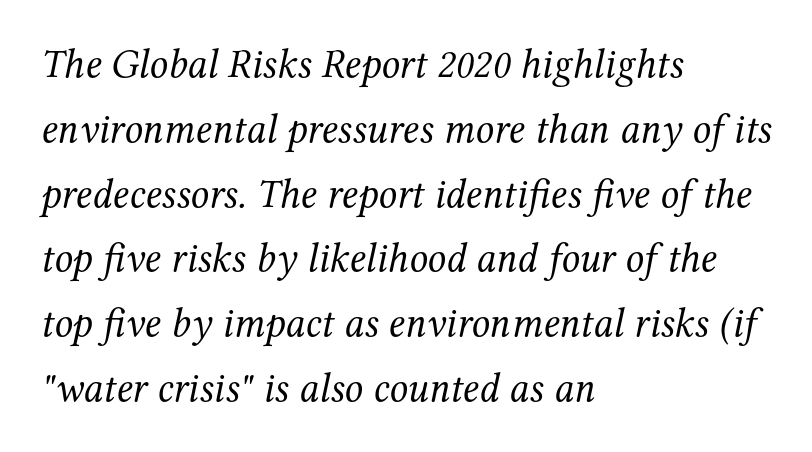
Q: Is the text bold? A: No.
Q: Is the text italic (slanted)? A: Yes, it leans right by about 12 degrees.
Q: Is the typeface a serif or a sans-serif typeface? A: Serif.
Q: Is the text underlined? A: No.
Q: How is the paragraph aligned? A: Left-aligned.
Q: Is the spacing between letters normal or unusually wide? A: Normal.
Q: Is the spacing between lines tight, normal or loose? A: Normal.
Q: Width (condensed, normal, or wide)? A: Normal.
Q: Stroke contrast? A: Medium.
Q: x-height? A: Medium.
Q: Monospaced? A: No.
